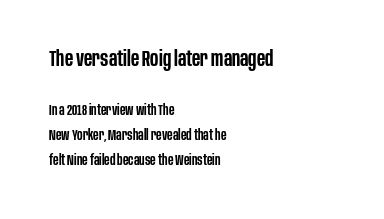
The image shows 21 px text type, upright; set left-aligned, line spacing 1.78x, normal letter spacing, not underlined; the first (top) block is 1.5x larger.
